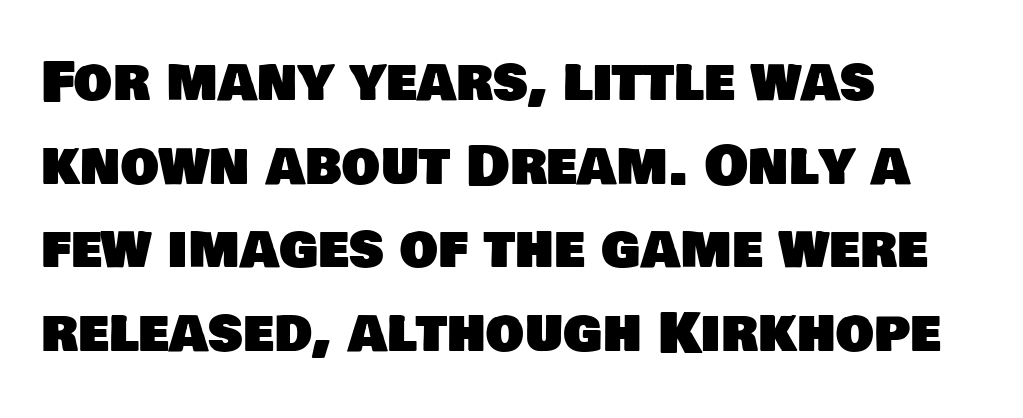
The text block is weighted toward the left margin, trailing off unevenly rightward. Looks like regular typesetting: each glyph gets only the width it needs. Words float on clear page, feet unadorned. Leading matches the norm, producing a regular column.
